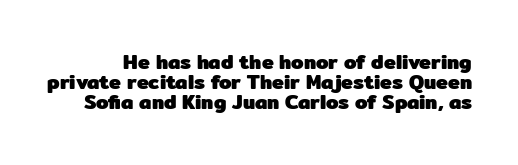
The image shows 20 px bold type, upright; set tight line spacing (1.01x), normal letter spacing, not underlined.
